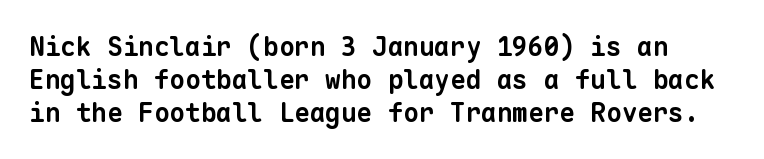
Unmarked baselines from the first word to the last. Tracking here is standard; glyphs follow each other at the usual distance. These words are printed bold, with thick strokes throughout. Regarding leading, the lines here are spaced in the standard way.
